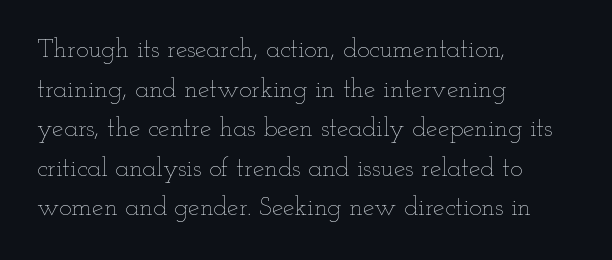
{"italic": "no", "bold": "no", "underline": "no", "align": "left", "line_spacing": "normal", "line_spacing_ratio": 1.52, "letter_spacing": "normal", "letter_spacing_em": 0.0, "glyph_px": 26}
